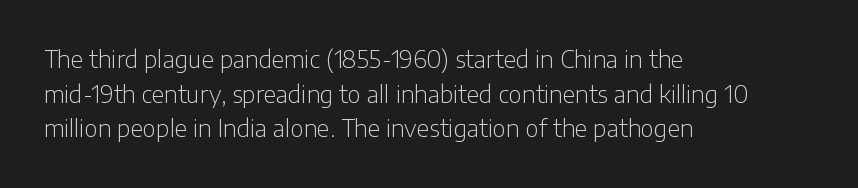
Vertical strokes here are truly vertical. Is the block centered? No — it sits flush against the left margin. Standard letterfit; no display-style spreading of the glyphs. This is not heavy type; no bold has been used.
